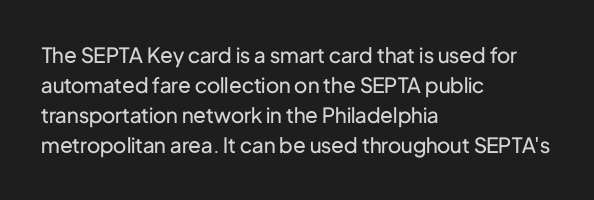
The image shows 21 px text type, upright; set left-aligned, normal line spacing (1.43x), normal letter spacing, not underlined.
